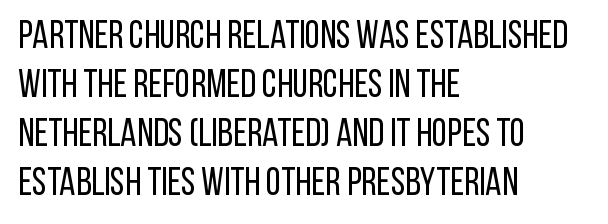
The image shows 39 px regular-weight, condensed sans-serif type, upright; set left-aligned, normal line spacing (1.26x), normal letter spacing, not underlined; low stroke contrast and a large x-height.
